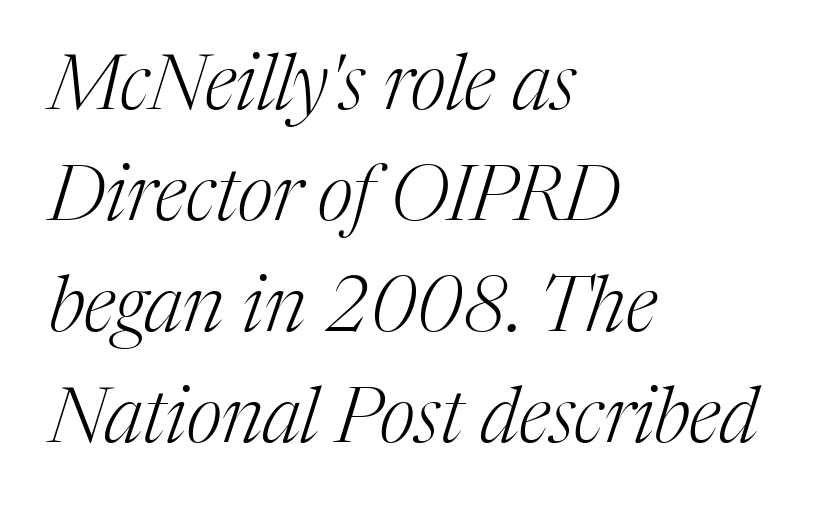
The image shows 77 px light serif type, italic (leaning right); set left-aligned, normal line spacing (1.44x), normal letter spacing, not underlined; medium stroke contrast and a medium x-height.
